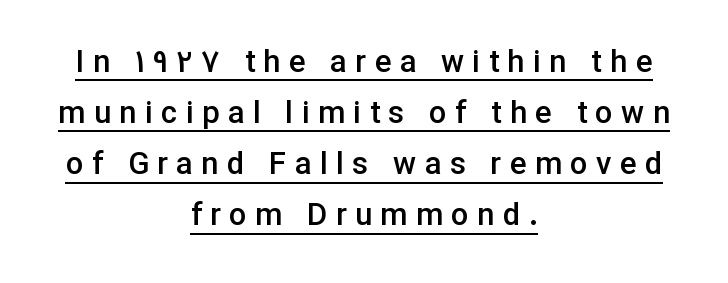
{"serif": "no", "italic": "no", "bold": "semi", "weight": "semibold", "width": "normal", "stroke_contrast": "low", "x_height": "medium", "monospaced": "no", "underline": "yes", "align": "center", "line_spacing": "normal", "line_spacing_ratio": 1.65, "letter_spacing": "wide", "letter_spacing_em": 0.27, "glyph_px": 31}
